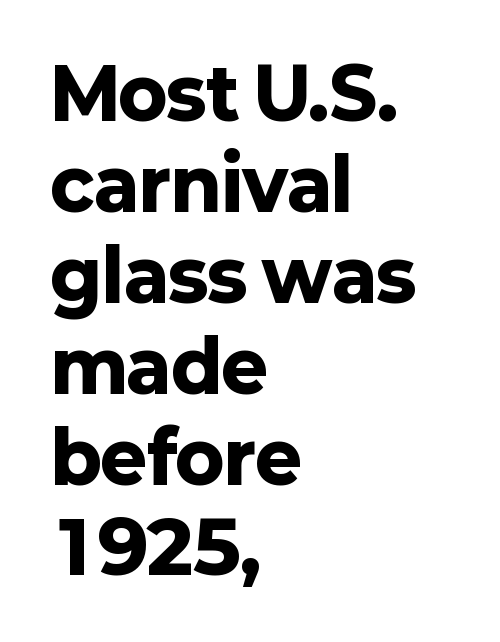
{"serif": "no", "italic": "no", "bold": "yes", "weight": "heavy", "width": "normal", "stroke_contrast": "low", "x_height": "medium", "monospaced": "no", "underline": "no", "align": "left", "line_spacing": "normal", "line_spacing_ratio": 1.28, "letter_spacing": "normal", "letter_spacing_em": 0.0, "glyph_px": 71}
